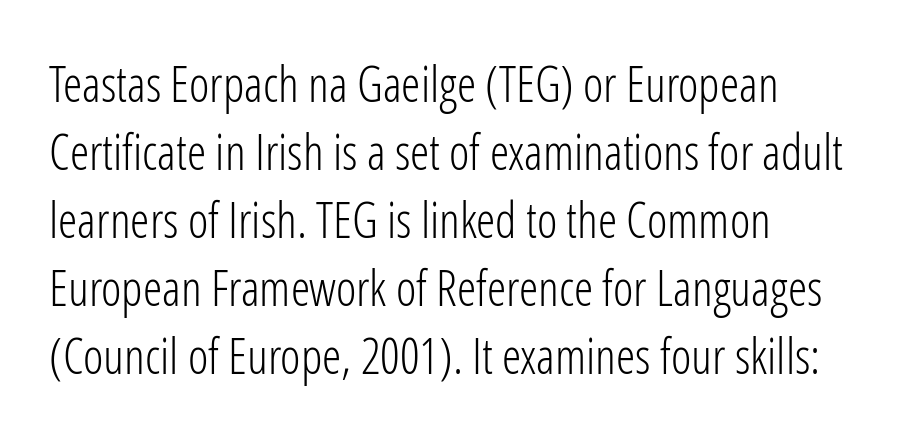
Nope, not italic — everything's standing straight. The tracking reads as untouched default to a designer's eye. Note: no serifs on the glyphs. Normally led — the rows are evenly, conventionally spaced.
